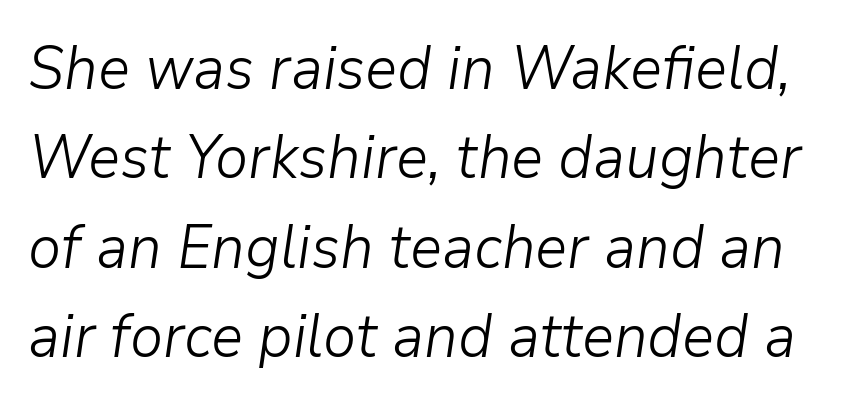
{"italic": "yes", "lean": "right", "slant_degrees": 9, "bold": "no", "weight": "light", "width": "normal", "stroke_contrast": "low", "x_height": "medium", "monospaced": "no", "underline": "no", "line_spacing": "normal", "line_spacing_ratio": 1.49, "letter_spacing": "normal", "letter_spacing_em": 0.0, "glyph_px": 60}
